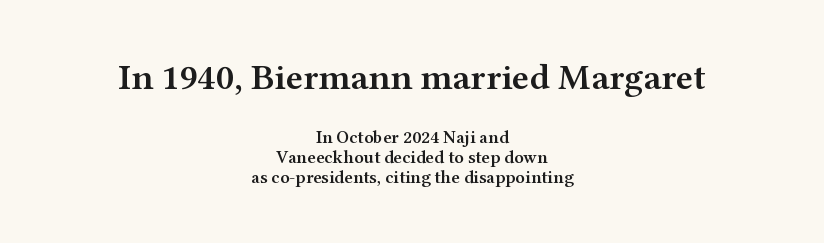
The rendering positions every line midway between the sides. Two sizes are in play, and the larger belongs to the first block. Is this a fixed-width face? No — the glyphs have proportional, varying widths. These lines are composed in type with serifs. Words appear dense and cohesive because spacing is normal. Caption: semibold face, moderately heavy strokes.
